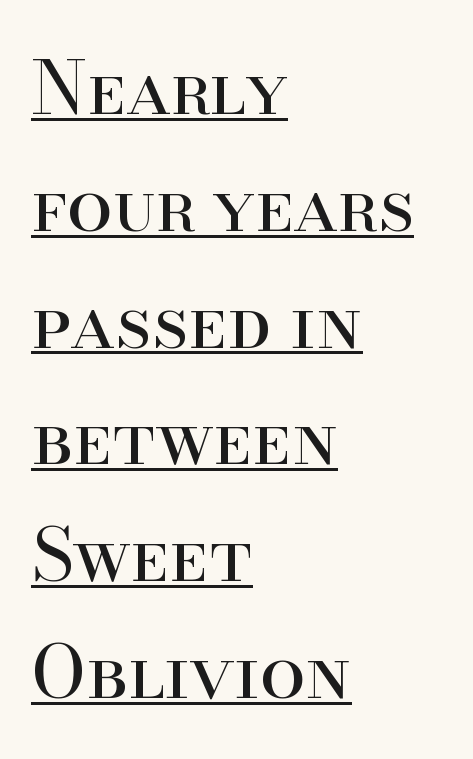
Q: Is the text bold? A: No.
Q: Is the text italic (slanted)? A: No, it is upright.
Q: Is the typeface a serif or a sans-serif typeface? A: Serif.
Q: Is the text underlined? A: Yes.
Q: How is the paragraph aligned? A: Left-aligned.
Q: Is the spacing between letters normal or unusually wide? A: Normal.
Q: Is the spacing between lines tight, normal or loose? A: Normal.
Q: Width (condensed, normal, or wide)? A: Normal.
Q: Stroke contrast? A: High.
Q: x-height? A: Small.
Q: Monospaced? A: No.
